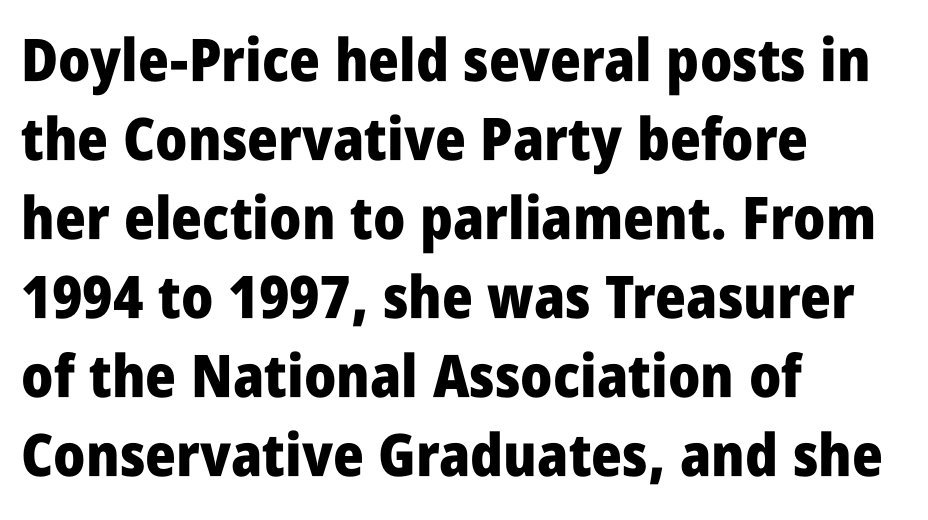
Caption: bold face, heavy strokes. If you drew a ruler down the left edge, every line would touch it. The gap between lines stays unmarked. The letters advance in unequal steps, a hallmark of proportional type. Observe the ordinary spacing: letters are neighbours, not strangers. Unlike a traditional serif, this face leaves its strokes unadorned.
